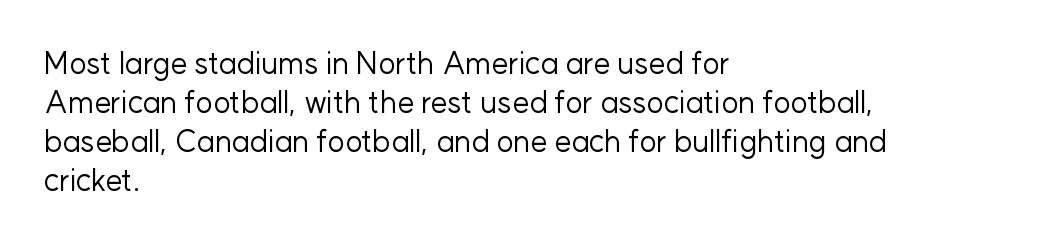
The space between consecutive lines is moderate. Letterform terminals end flat and unadorned throughout the passage. Between one letter and the next there's only the usual sliver of space. The area under the type is left untouched.
